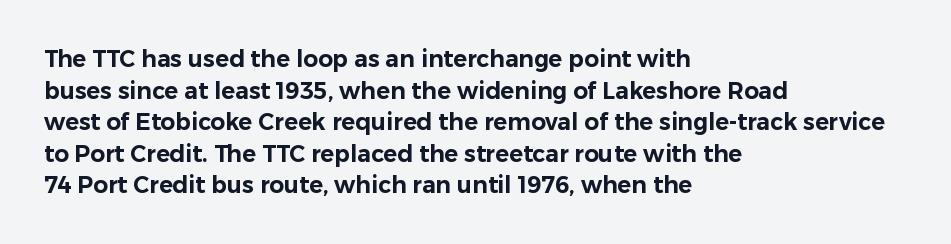
The image shows 23 px text type, upright; set left-aligned, normal line spacing (1.37x), normal letter spacing, not underlined.
